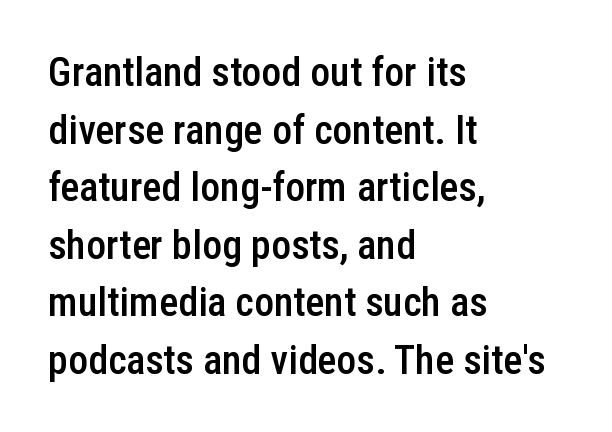
Q: Is the text bold? A: Semi-bold.
Q: Is the text italic (slanted)? A: No, it is upright.
Q: Is the typeface a serif or a sans-serif typeface? A: Sans-serif.
Q: Is the text underlined? A: No.
Q: How is the paragraph aligned? A: Left-aligned.
Q: Is the spacing between letters normal or unusually wide? A: Normal.
Q: Is the spacing between lines tight, normal or loose? A: Normal.
Q: Width (condensed, normal, or wide)? A: Condensed.
Q: Stroke contrast? A: Low.
Q: x-height? A: Medium.
Q: Monospaced? A: No.
